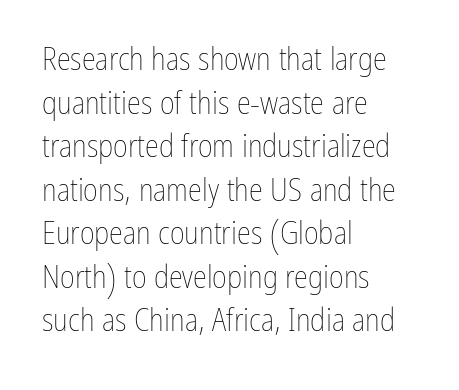
Q: Is the text bold? A: No.
Q: Is the text italic (slanted)? A: No, it is upright.
Q: Is the text underlined? A: No.
Q: How is the paragraph aligned? A: Left-aligned.
Q: Is the spacing between letters normal or unusually wide? A: Normal.
Q: Is the spacing between lines tight, normal or loose? A: Normal.
Q: Width (condensed, normal, or wide)? A: Condensed.
Q: Stroke contrast? A: Low.
Q: x-height? A: Medium.
Q: Monospaced? A: No.
